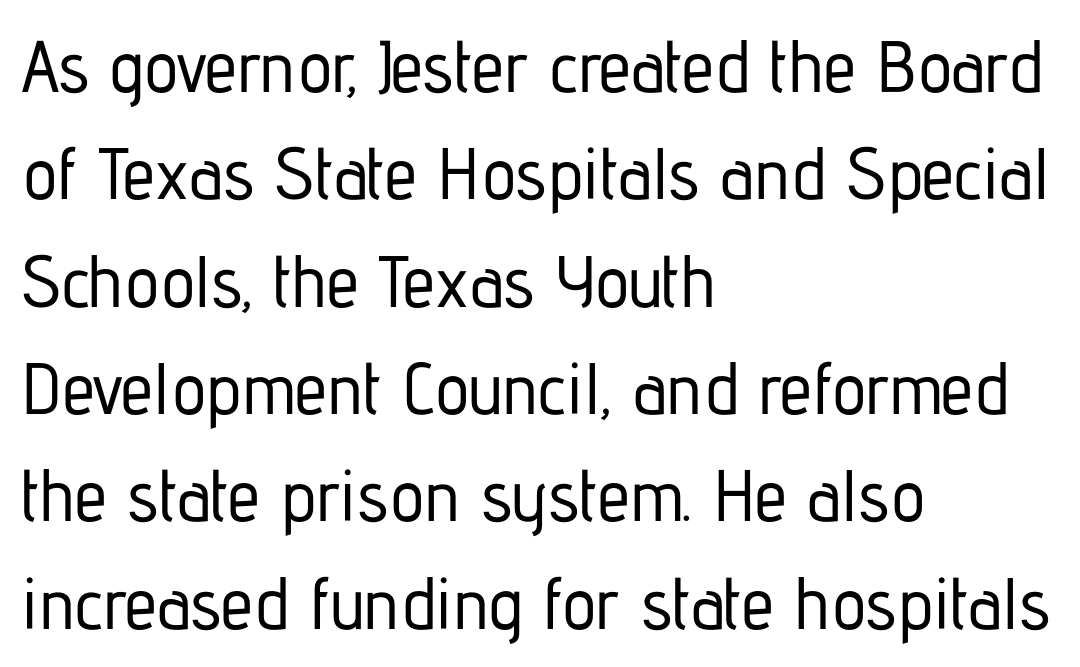
The image shows 73 px condensed sans-serif type, upright; set left-aligned, normal line spacing (1.47x), normal letter spacing, not underlined; low stroke contrast and a medium x-height.
